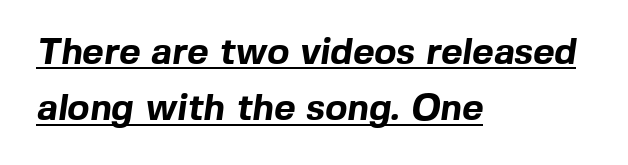
{"serif": "no", "bold": "yes", "weight": "bold", "width": "normal", "x_height": "medium", "monospaced": "no", "underline": "yes", "align": "left", "line_spacing": "normal", "line_spacing_ratio": 1.52, "letter_spacing": "normal", "letter_spacing_em": 0.0, "glyph_px": 37}
